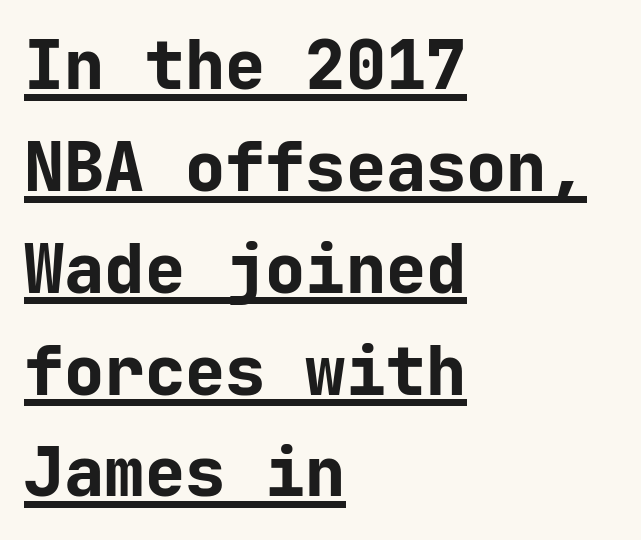
{"serif": "no", "italic": "no", "bold": "yes", "weight": "bold", "width": "normal", "stroke_contrast": "low", "x_height": "medium", "monospaced": "yes", "underline": "yes", "align": "left", "line_spacing": "normal", "line_spacing_ratio": 1.52, "letter_spacing": "normal", "letter_spacing_em": 0.0, "glyph_px": 67}
